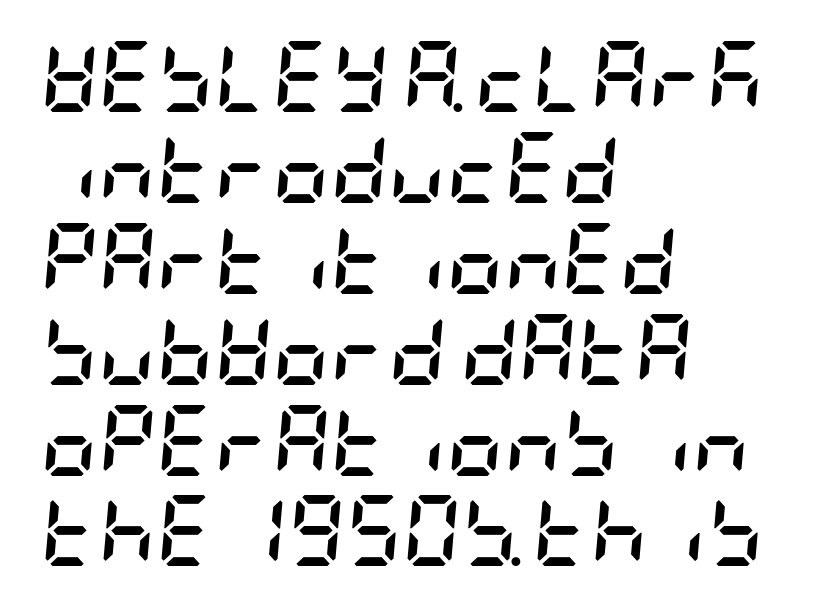
Q: Is the text bold? A: Yes.
Q: Is the text italic (slanted)? A: Yes, it leans right by about 5 degrees.
Q: Is the text underlined? A: No.
Q: How is the paragraph aligned? A: Left-aligned.
Q: Is the spacing between letters normal or unusually wide? A: Normal.
Q: Is the spacing between lines tight, normal or loose? A: Normal.
Q: Width (condensed, normal, or wide)? A: Condensed.
Q: Stroke contrast? A: Low.
Q: x-height? A: Large.
